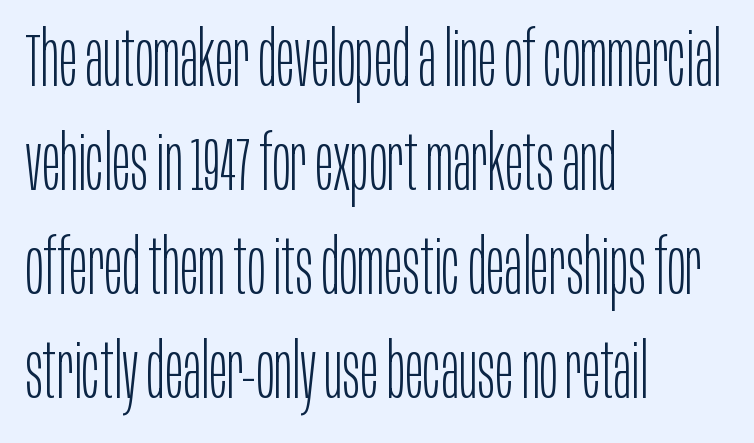
The image shows 76 px light, condensed sans-serif type, upright; set left-aligned, normal line spacing (1.37x), normal letter spacing, not underlined; low stroke contrast and a large x-height.
